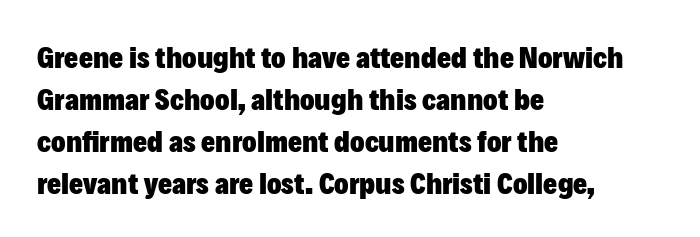
{"serif": "no", "italic": "no", "bold": "yes", "weight": "heavy", "width": "normal", "stroke_contrast": "low", "x_height": "medium", "monospaced": "no", "underline": "no", "align": "left", "line_spacing": "normal", "line_spacing_ratio": 1.4, "letter_spacing": "normal", "letter_spacing_em": 0.0, "glyph_px": 30}
